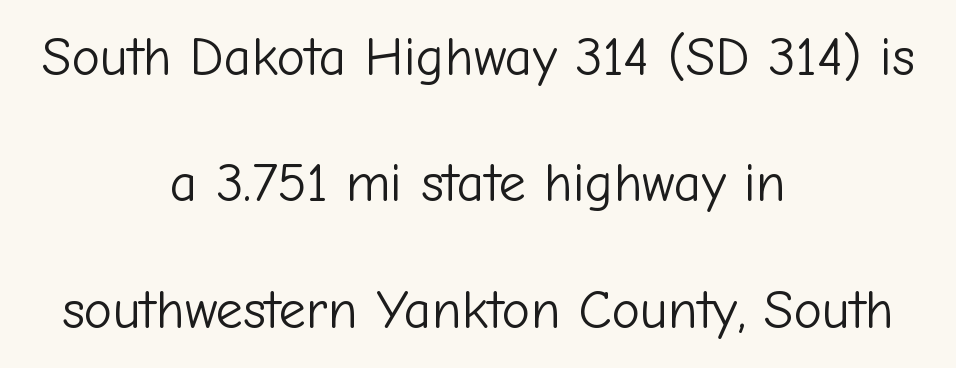
Q: Is the text bold? A: No.
Q: Is the text italic (slanted)? A: No, it is upright.
Q: Is the typeface a serif or a sans-serif typeface? A: Sans-serif.
Q: Is the text underlined? A: No.
Q: How is the paragraph aligned? A: Centered.
Q: Is the spacing between letters normal or unusually wide? A: Normal.
Q: Is the spacing between lines tight, normal or loose? A: Loose.
Q: Width (condensed, normal, or wide)? A: Normal.
Q: Stroke contrast? A: Low.
Q: x-height? A: Medium.
Q: Monospaced? A: No.
